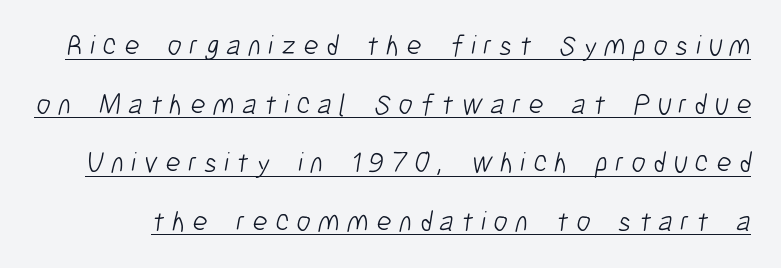
The image shows 29 px light, condensed sans-serif type; set loose line spacing (2.02x), unusually wide letter spacing (+0.26 em), underlined; low stroke contrast and a medium x-height.
